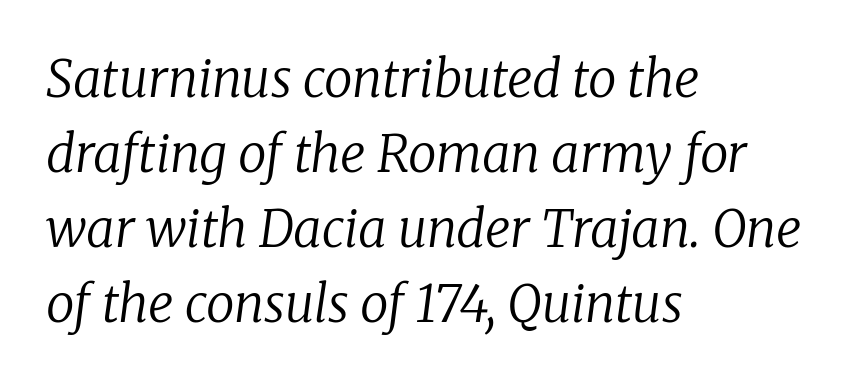
{"serif": "yes", "italic": "yes", "lean": "right", "slant_degrees": 8, "bold": "no", "weight": "regular", "width": "normal", "stroke_contrast": "low", "x_height": "medium", "monospaced": "no", "underline": "no", "align": "left", "line_spacing": "normal", "line_spacing_ratio": 1.47, "letter_spacing": "normal", "letter_spacing_em": 0.0, "glyph_px": 51}
